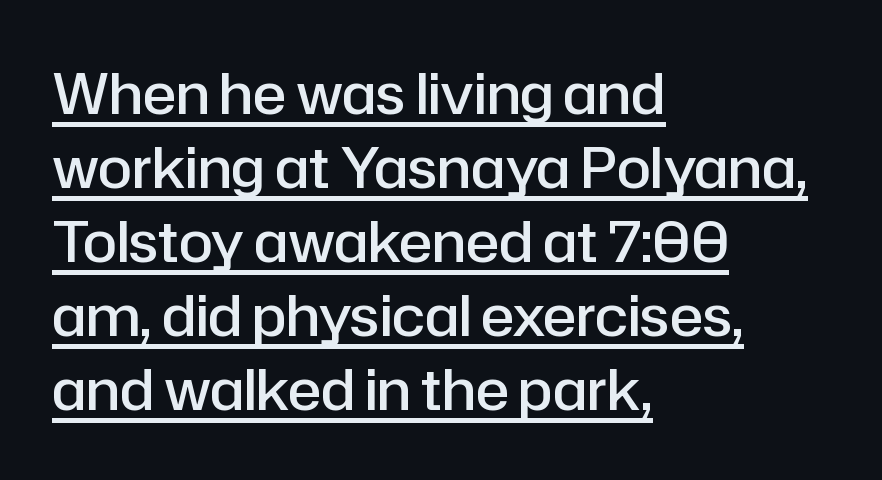
Q: Is the text bold? A: Semi-bold.
Q: Is the text italic (slanted)? A: No, it is upright.
Q: Is the typeface a serif or a sans-serif typeface? A: Sans-serif.
Q: Is the text underlined? A: Yes.
Q: How is the paragraph aligned? A: Left-aligned.
Q: Is the spacing between letters normal or unusually wide? A: Normal.
Q: Is the spacing between lines tight, normal or loose? A: Normal.
Q: Width (condensed, normal, or wide)? A: Normal.
Q: Stroke contrast? A: Low.
Q: x-height? A: Medium.
Q: Monospaced? A: No.
